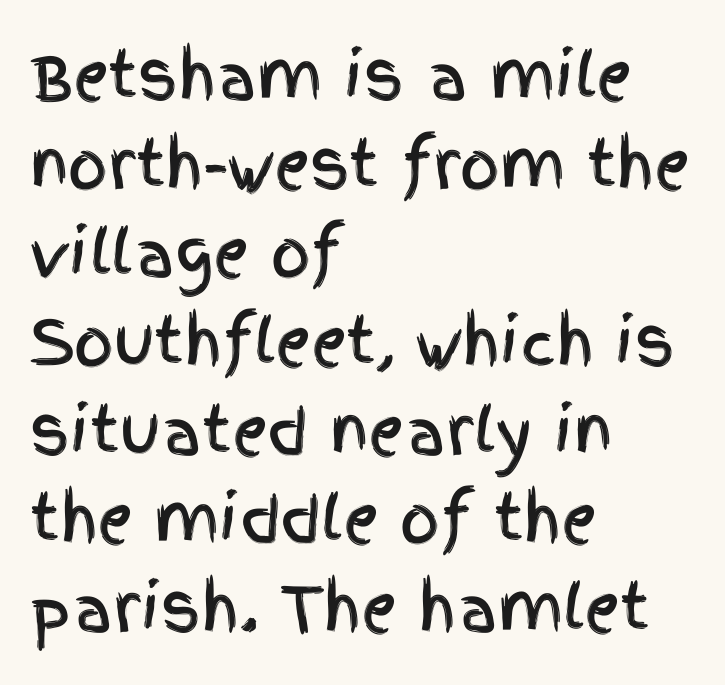
{"serif": "no", "italic": "no", "width": "condensed", "x_height": "large", "monospaced": "no", "underline": "no", "align": "left", "line_spacing": "normal", "line_spacing_ratio": 1.43, "letter_spacing": "normal", "letter_spacing_em": 0.0, "glyph_px": 62}
